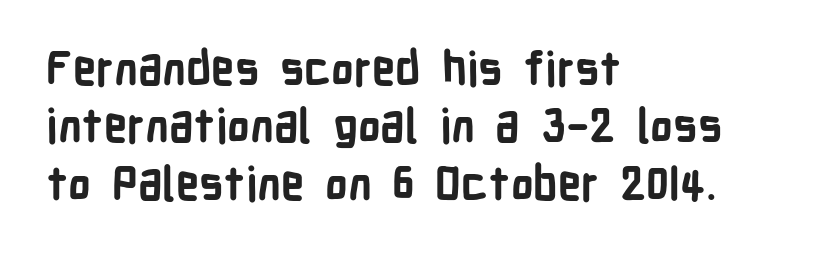
Q: Is the text bold? A: Yes.
Q: Is the text italic (slanted)? A: No, it is upright.
Q: Is the typeface a serif or a sans-serif typeface? A: Sans-serif.
Q: Is the text underlined? A: No.
Q: How is the paragraph aligned? A: Left-aligned.
Q: Is the spacing between letters normal or unusually wide? A: Normal.
Q: Is the spacing between lines tight, normal or loose? A: Normal.
Q: Width (condensed, normal, or wide)? A: Condensed.
Q: Stroke contrast? A: Low.
Q: x-height? A: Medium.
Q: Monospaced? A: No.
